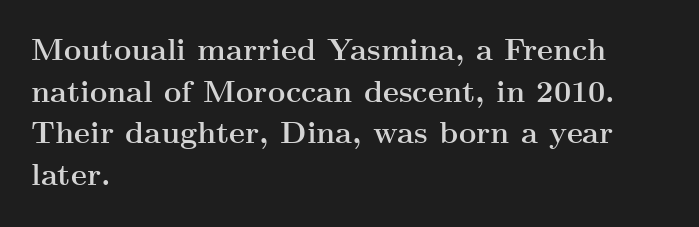
Q: Is the text bold? A: Yes.
Q: Is the text italic (slanted)? A: No, it is upright.
Q: Is the typeface a serif or a sans-serif typeface? A: Serif.
Q: Is the text underlined? A: No.
Q: How is the paragraph aligned? A: Left-aligned.
Q: Is the spacing between letters normal or unusually wide? A: Normal.
Q: Is the spacing between lines tight, normal or loose? A: Normal.
Q: Width (condensed, normal, or wide)? A: Wide.
Q: Stroke contrast? A: Medium.
Q: x-height? A: Small.
Q: Monospaced? A: No.
